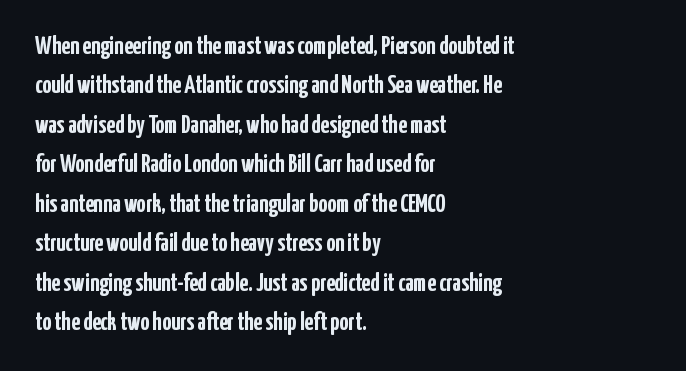
Evenly set lines give the paragraph a standard silhouette. Glance below the letters and you will spot only blank space. Typeset ragged right — the left edge is the straight one. This sample uses plain, unmodified letter spacing. Style check: upright. I'd describe the lettering as bold — thick and assertive.
